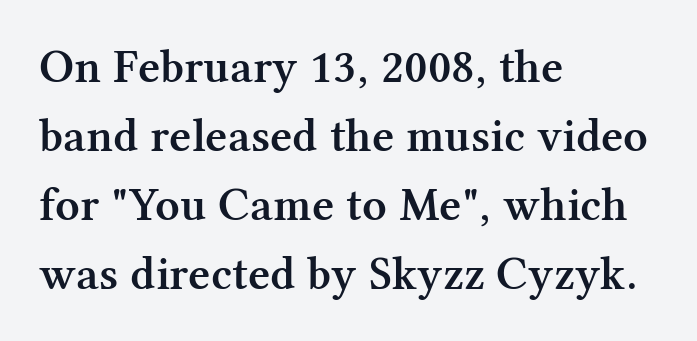
Just letters on the line, the space beneath them empty. The passage is arranged the way most books set body copy — flush left. Serif or sans? Serif — the stroke terminals have little feet. The passage shown is semibold, sitting just below true bold. Note the varied advance widths — an 'i' is clearly narrower than an 'm'.
